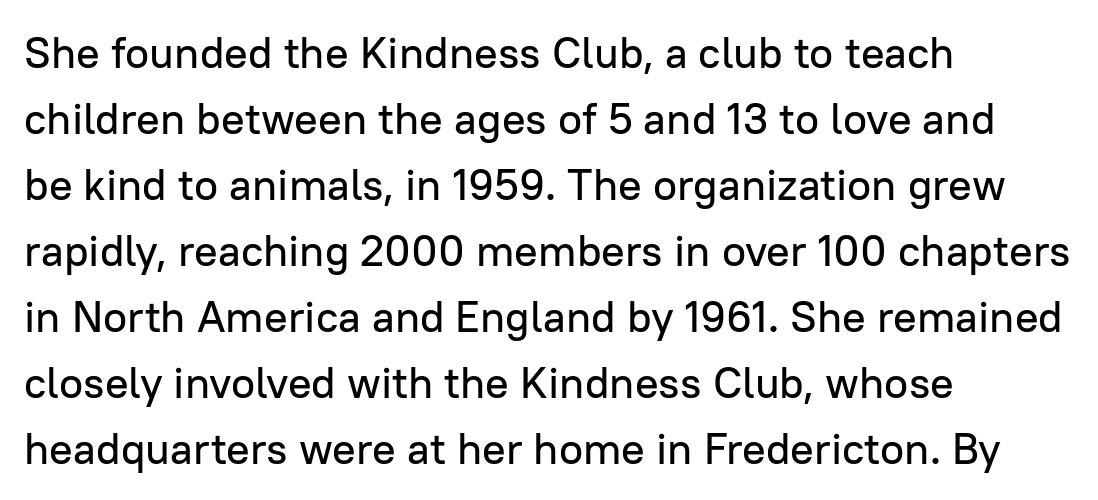
Note the varied advance widths — an 'i' is clearly narrower than an 'm'. This rendering leaves character spacing at its baseline value. Does the type have serifs? No, each stem ends abruptly. Regular leading. A classic flush-left, rag-right setting is used for this passage. If you drew a line through each stem, it would be perfectly vertical.
